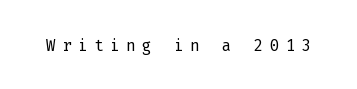
The image shows 22 px text type, upright; set unusually wide letter spacing (+0.3 em), not underlined.
